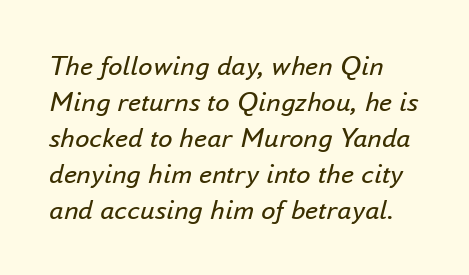
Q: Is the text bold? A: No.
Q: Is the text italic (slanted)? A: Yes, it leans right by about 16 degrees.
Q: Is the text underlined? A: No.
Q: Is the spacing between letters normal or unusually wide? A: Normal.
Q: Width (condensed, normal, or wide)? A: Normal.
Q: Stroke contrast? A: Low.
Q: x-height? A: Small.
Q: Monospaced? A: No.
